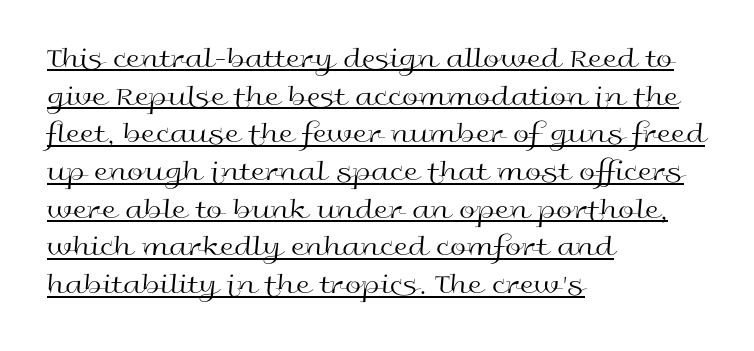
The image shows 29 px regular-weight, wide sans-serif type, upright; set left-aligned, normal line spacing (1.3x), normal letter spacing, underlined; a medium x-height.
